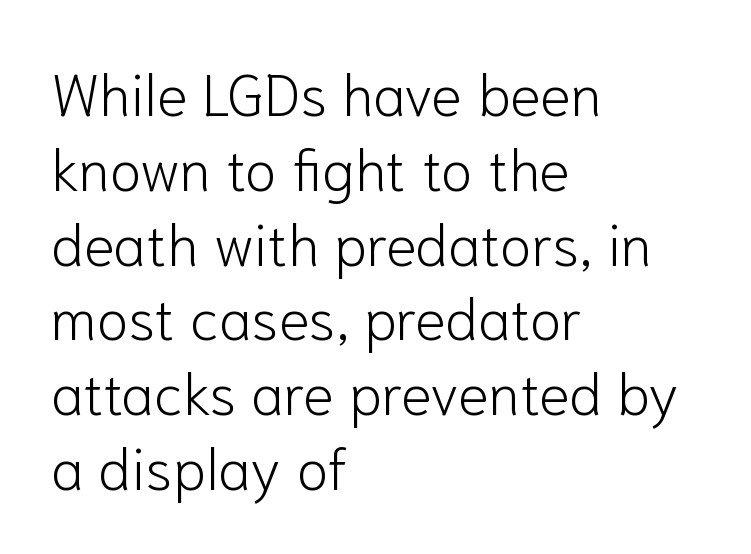
{"serif": "no", "italic": "no", "bold": "no", "weight": "light", "width": "normal", "stroke_contrast": "low", "x_height": "medium", "monospaced": "no", "underline": "no", "align": "left", "line_spacing": "normal", "line_spacing_ratio": 1.29, "letter_spacing": "normal", "letter_spacing_em": 0.0, "glyph_px": 58}
